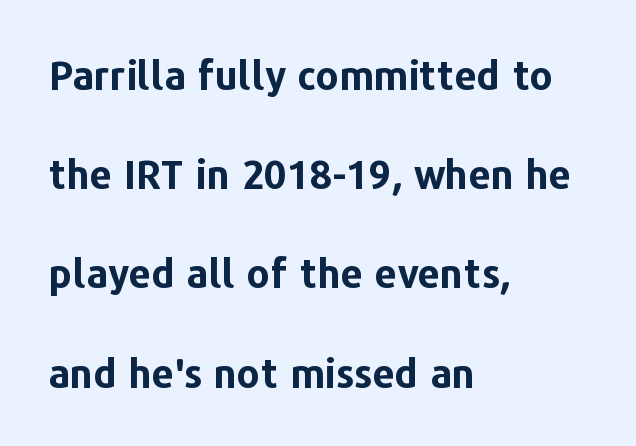
This sample uses a sans-serif face. The passage shown stacks its lines with a broad gap. This sample has the flowing, uneven cadence of proportional lettering. The lettering stays uniformly vertical, giving the passage a roman look. Leftover space on each line is placed entirely after the last word.
